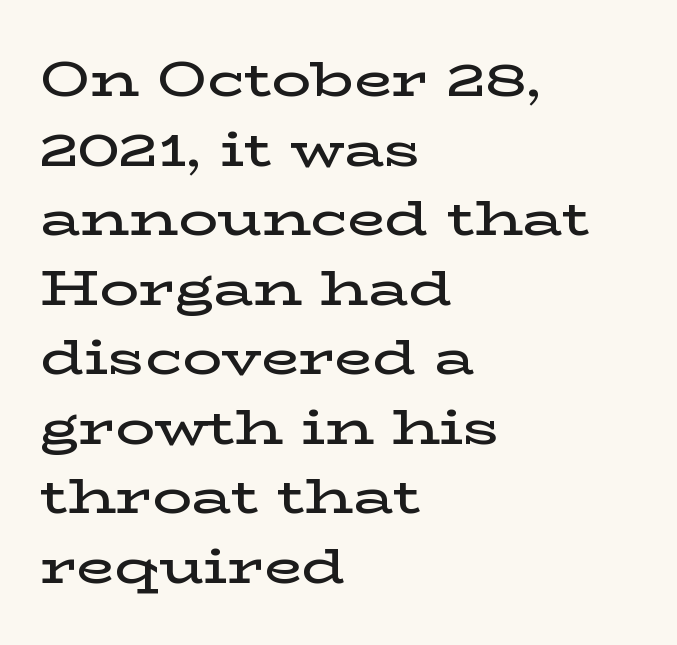
Q: Is the text bold? A: Semi-bold.
Q: Is the text italic (slanted)? A: No, it is upright.
Q: Is the typeface a serif or a sans-serif typeface? A: Serif.
Q: Is the text underlined? A: No.
Q: How is the paragraph aligned? A: Left-aligned.
Q: Is the spacing between letters normal or unusually wide? A: Normal.
Q: Is the spacing between lines tight, normal or loose? A: Normal.
Q: Width (condensed, normal, or wide)? A: Wide.
Q: Stroke contrast? A: Low.
Q: x-height? A: Medium.
Q: Monospaced? A: No.
